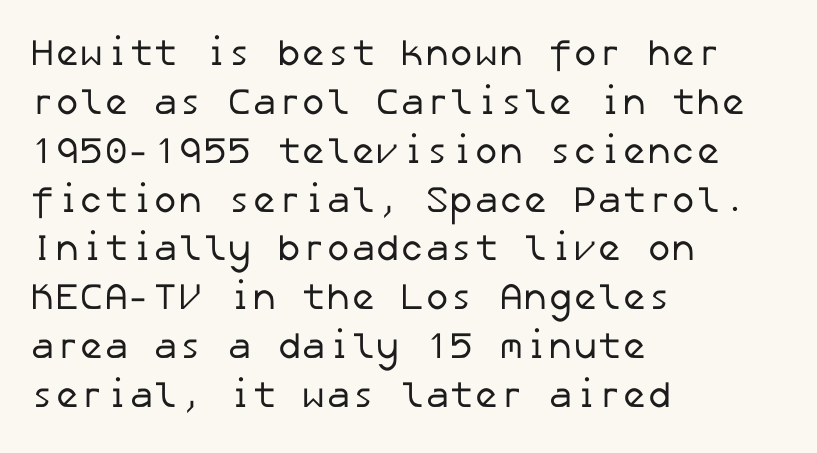
Q: Is the text bold? A: No.
Q: Is the typeface a serif or a sans-serif typeface? A: Sans-serif.
Q: Is the text underlined? A: No.
Q: How is the paragraph aligned? A: Left-aligned.
Q: Is the spacing between letters normal or unusually wide? A: Normal.
Q: Is the spacing between lines tight, normal or loose? A: Normal.
Q: Width (condensed, normal, or wide)? A: Normal.
Q: Stroke contrast? A: Low.
Q: x-height? A: Medium.
